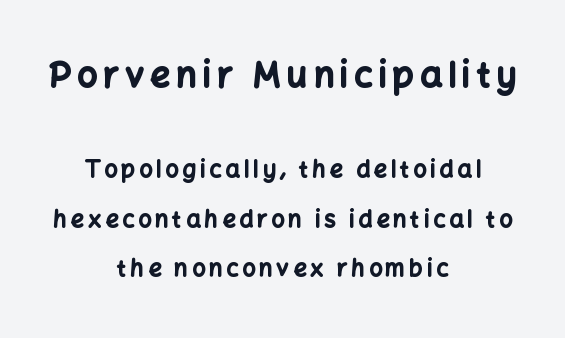
{"serif": "no", "italic": "no", "bold": "yes", "weight": "bold", "width": "normal", "stroke_contrast": "low", "x_height": "medium", "monospaced": "no", "underline": "no", "align": "center", "line_spacing": "loose", "line_spacing_ratio": 2.15, "larger_block": "first", "size_ratio": 1.52, "glyph_px": 35}
